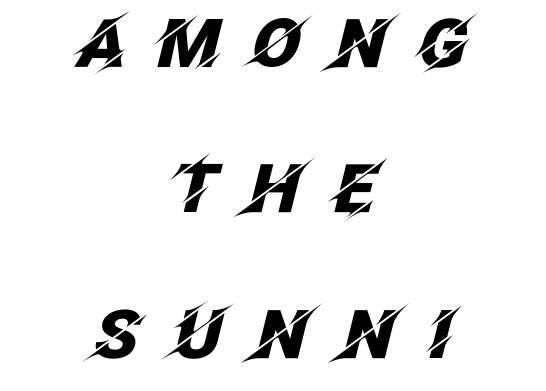
The image shows 67 px heavy type, italic (leaning right); set centered, loose line spacing (2.17x), unusually wide letter spacing (+0.43 em), not underlined; low stroke contrast and a large x-height.
